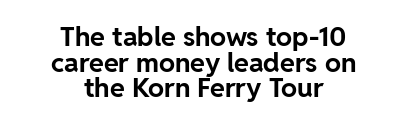
{"italic": "no", "bold": "yes", "underline": "no", "align": "center", "line_spacing": "tight", "line_spacing_ratio": 0.95, "letter_spacing": "normal", "letter_spacing_em": 0.0, "glyph_px": 27}
